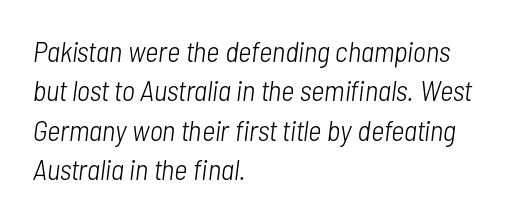
Q: Is the text bold? A: No.
Q: Is the text italic (slanted)? A: Yes, it leans right by about 7 degrees.
Q: Is the text underlined? A: No.
Q: How is the paragraph aligned? A: Left-aligned.
Q: Is the spacing between letters normal or unusually wide? A: Normal.
Q: Is the spacing between lines tight, normal or loose? A: Normal.
Q: Width (condensed, normal, or wide)? A: Condensed.
Q: Stroke contrast? A: Low.
Q: x-height? A: Medium.
Q: Monospaced? A: No.
